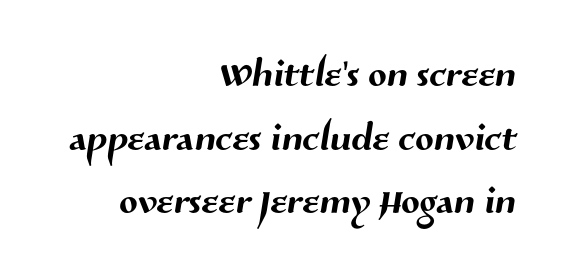
The image shows 54 px sans-serif type; set right-aligned, line spacing 1.18x, normal letter spacing, not underlined; medium stroke contrast and a medium x-height.
